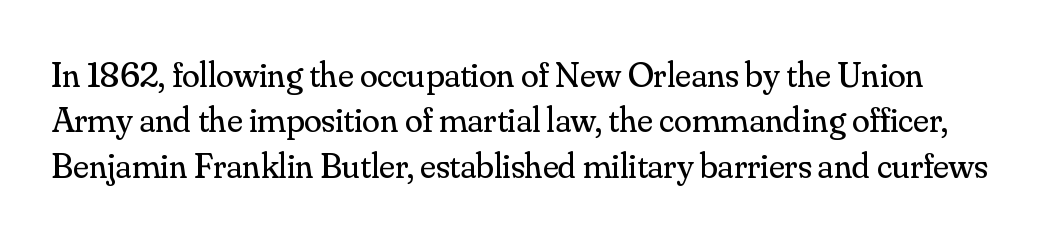
Q: Is the text bold? A: No.
Q: Is the text italic (slanted)? A: No, it is upright.
Q: Is the typeface a serif or a sans-serif typeface? A: Serif.
Q: Is the text underlined? A: No.
Q: Is the spacing between letters normal or unusually wide? A: Normal.
Q: Is the spacing between lines tight, normal or loose? A: Normal.
Q: Width (condensed, normal, or wide)? A: Normal.
Q: Stroke contrast? A: Medium.
Q: x-height? A: Small.
Q: Monospaced? A: No.
